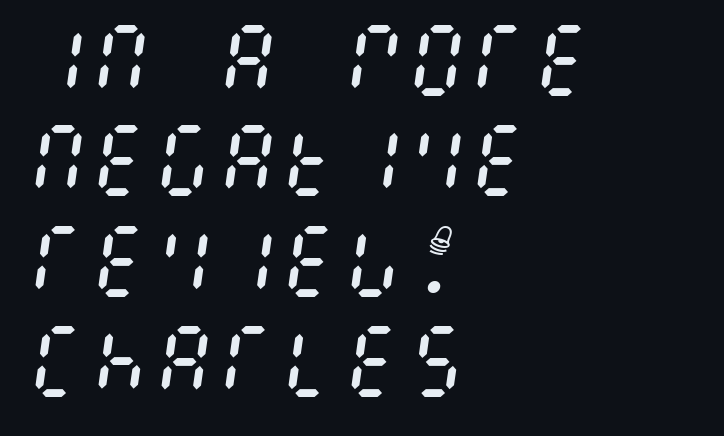
This sample keeps an unexceptional amount of space between lines. Slant detected: the letters are inclined. Leftover space on each line is placed entirely after the last word. Unbolded letterforms with no extra heft.
